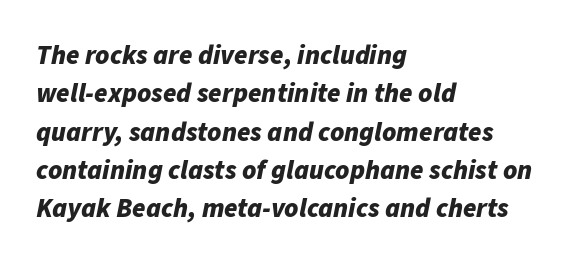
Observe the lean: these are italic letterforms. Students, note that the glyphs here touch the page at normal intervals. These words are printed bold, with thick strokes throughout. Casual observation: everything's shoved over to the left. A clean baseline with only descenders dipping below it.
